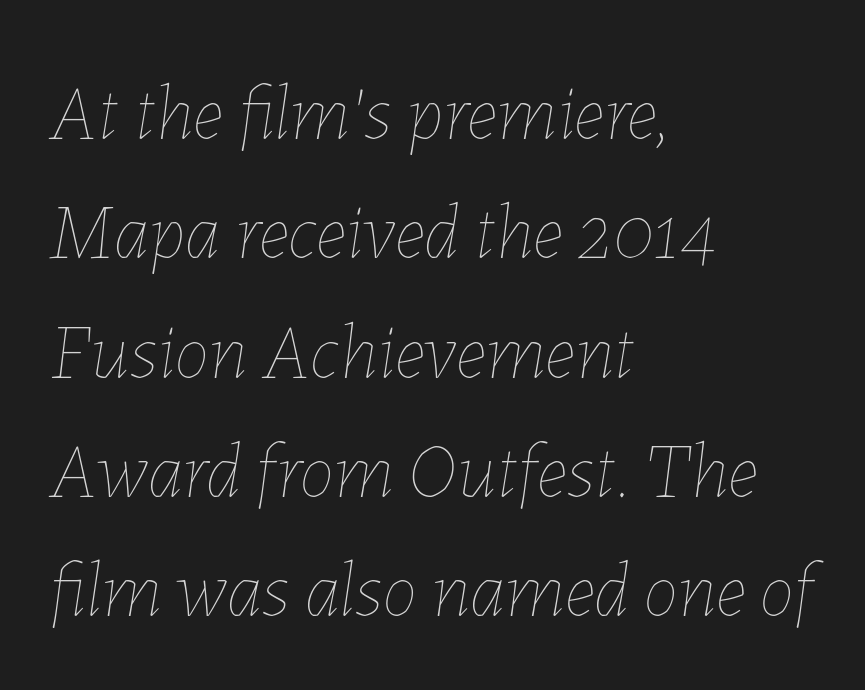
{"italic": "yes", "lean": "right", "slant_degrees": 7, "bold": "no", "weight": "thin", "width": "normal", "stroke_contrast": "low", "x_height": "medium", "monospaced": "no", "underline": "no", "align": "left", "line_spacing": "normal", "line_spacing_ratio": 1.53, "letter_spacing": "normal", "letter_spacing_em": 0.0, "glyph_px": 78}
